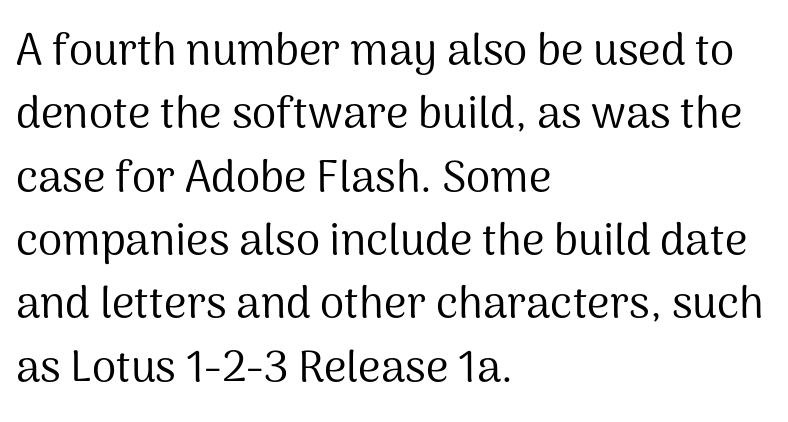
Q: Is the text bold? A: No.
Q: Is the text italic (slanted)? A: No, it is upright.
Q: Is the typeface a serif or a sans-serif typeface? A: Sans-serif.
Q: Is the text underlined? A: No.
Q: How is the paragraph aligned? A: Left-aligned.
Q: Is the spacing between letters normal or unusually wide? A: Normal.
Q: Is the spacing between lines tight, normal or loose? A: Normal.
Q: Width (condensed, normal, or wide)? A: Normal.
Q: Stroke contrast? A: Medium.
Q: x-height? A: Medium.
Q: Monospaced? A: No.
